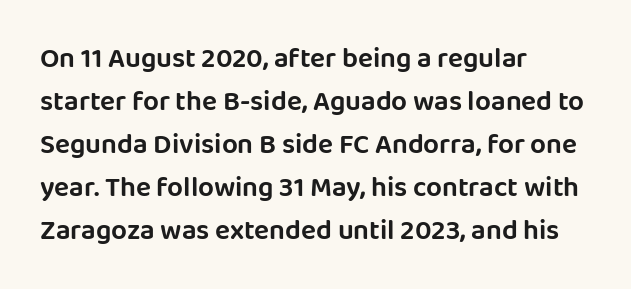
Which margin do the lines hug? The left one — the right edge is uneven. Compared with typical body copy, the letter spacing here is the same. Words float on clear page, feet unadorned. Observe the absence of serifs on each vertical stroke in this sample.
